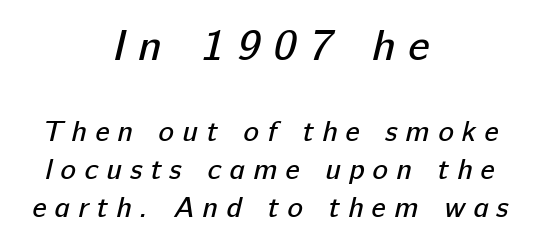
Q: Is the text bold? A: No.
Q: Is the typeface a serif or a sans-serif typeface? A: Sans-serif.
Q: Is the text underlined? A: No.
Q: How is the paragraph aligned? A: Centered.
Q: Is the spacing between letters normal or unusually wide? A: Unusually wide.
Q: Is the spacing between lines tight, normal or loose? A: Normal.
Q: Which block of text is set in a larger size, the first (top) or the second (bottom)? A: The first (top) one.
Q: Width (condensed, normal, or wide)? A: Normal.
Q: Stroke contrast? A: Low.
Q: x-height? A: Medium.
Q: Monospaced? A: No.
